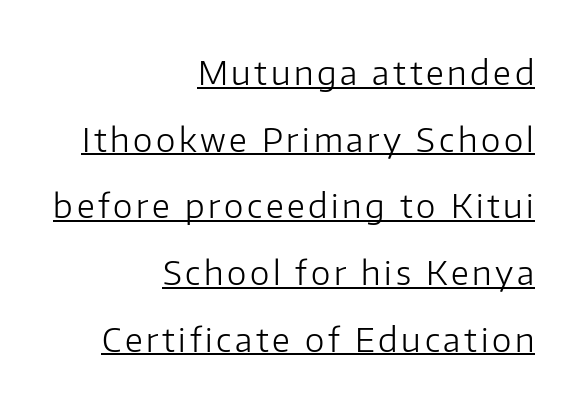
{"serif": "no", "italic": "no", "bold": "no", "weight": "light", "width": "normal", "stroke_contrast": "low", "x_height": "medium", "monospaced": "no", "underline": "yes", "align": "right", "line_spacing": "loose", "line_spacing_ratio": 2.02, "glyph_px": 33}
